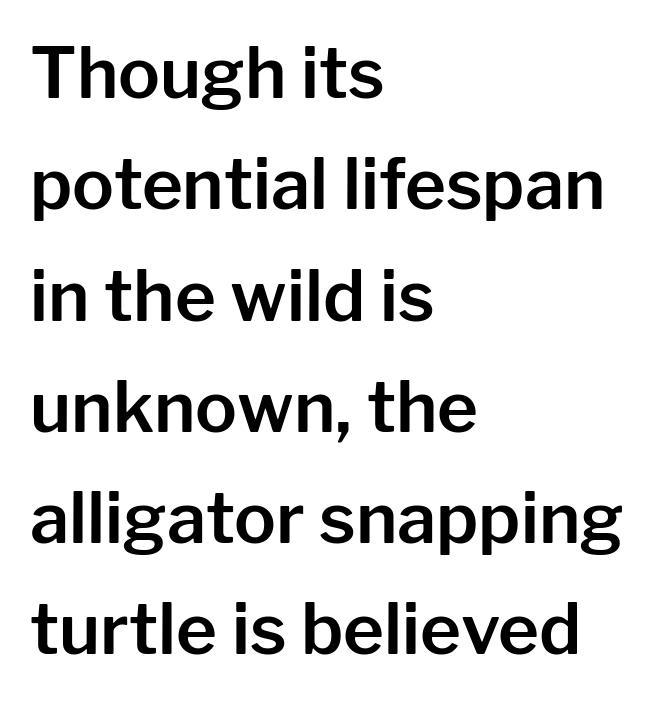
Q: Is the text italic (slanted)? A: No, it is upright.
Q: Is the typeface a serif or a sans-serif typeface? A: Sans-serif.
Q: Is the text underlined? A: No.
Q: How is the paragraph aligned? A: Left-aligned.
Q: Is the spacing between letters normal or unusually wide? A: Normal.
Q: Is the spacing between lines tight, normal or loose? A: Normal.
Q: Width (condensed, normal, or wide)? A: Normal.
Q: Stroke contrast? A: Low.
Q: x-height? A: Medium.
Q: Monospaced? A: No.
